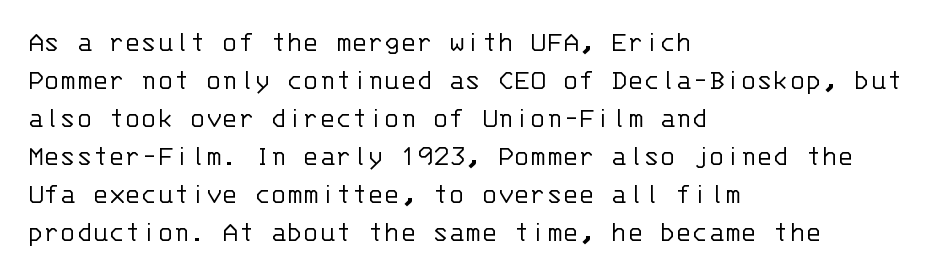
Q: Is the text bold? A: No.
Q: Is the text italic (slanted)? A: No, it is upright.
Q: Is the typeface a serif or a sans-serif typeface? A: Sans-serif.
Q: Is the text underlined? A: No.
Q: How is the paragraph aligned? A: Left-aligned.
Q: Is the spacing between letters normal or unusually wide? A: Normal.
Q: Is the spacing between lines tight, normal or loose? A: Normal.
Q: Width (condensed, normal, or wide)? A: Normal.
Q: Stroke contrast? A: Low.
Q: x-height? A: Large.
Q: Monospaced? A: Yes.
